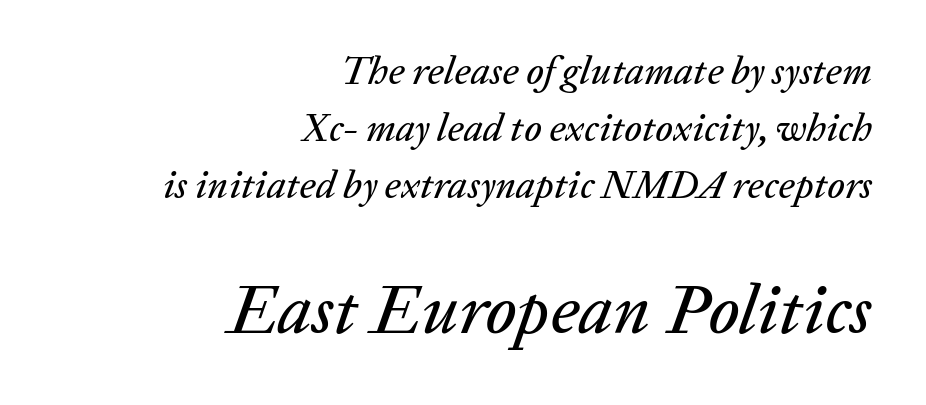
Q: Is the text italic (slanted)? A: Yes, it leans right by about 20 degrees.
Q: Is the text underlined? A: No.
Q: How is the paragraph aligned? A: Right-aligned.
Q: Is the spacing between letters normal or unusually wide? A: Normal.
Q: Is the spacing between lines tight, normal or loose? A: Normal.
Q: Which block of text is set in a larger size, the first (top) or the second (bottom)? A: The second (bottom) one.
Q: Width (condensed, normal, or wide)? A: Normal.
Q: Stroke contrast? A: Low.
Q: x-height? A: Medium.
Q: Monospaced? A: No.
